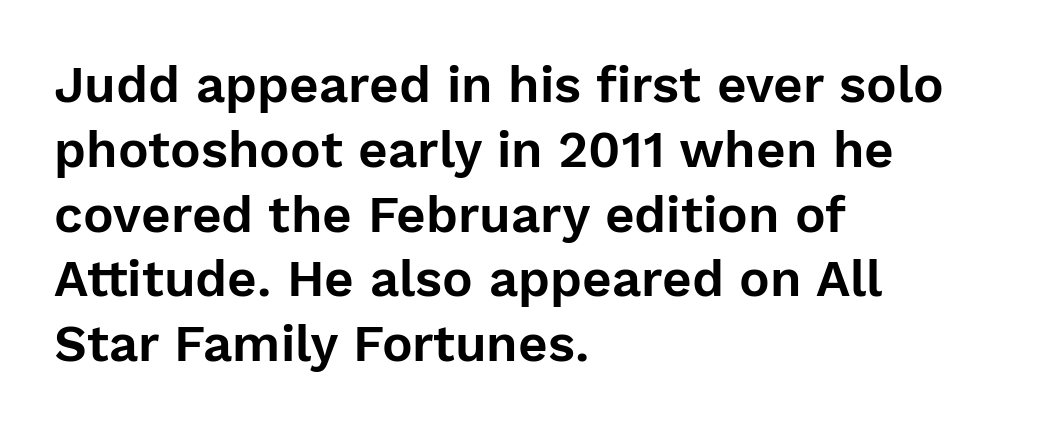
{"serif": "no", "italic": "no", "width": "normal", "stroke_contrast": "low", "x_height": "medium", "monospaced": "no", "underline": "no", "align": "left", "line_spacing": "normal", "line_spacing_ratio": 1.27, "letter_spacing": "normal", "letter_spacing_em": 0.0, "glyph_px": 51}
